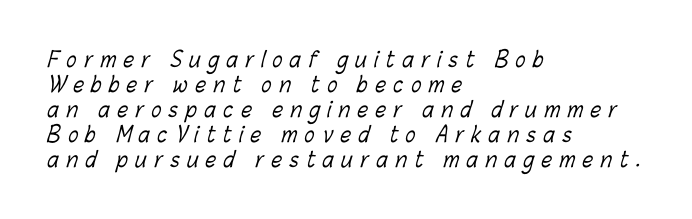
Q: Is the text bold? A: No.
Q: Is the text underlined? A: No.
Q: How is the paragraph aligned? A: Left-aligned.
Q: Is the spacing between letters normal or unusually wide? A: Unusually wide.
